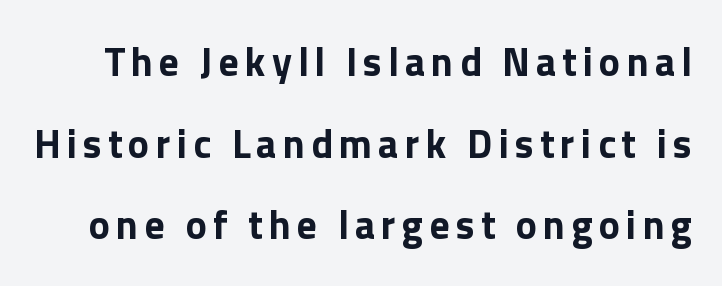
{"serif": "no", "italic": "no", "bold": "yes", "weight": "bold", "width": "normal", "x_height": "medium", "monospaced": "no", "underline": "no", "line_spacing": "loose", "line_spacing_ratio": 2.04, "glyph_px": 40}
